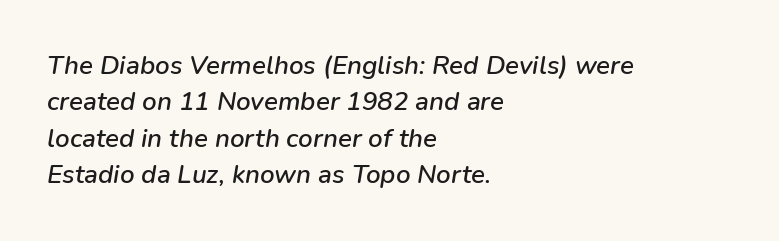
Q: Is the text italic (slanted)? A: Yes, it leans right by about 9 degrees.
Q: Is the text underlined? A: No.
Q: How is the paragraph aligned? A: Left-aligned.
Q: Is the spacing between letters normal or unusually wide? A: Normal.
Q: Is the spacing between lines tight, normal or loose? A: Normal.
